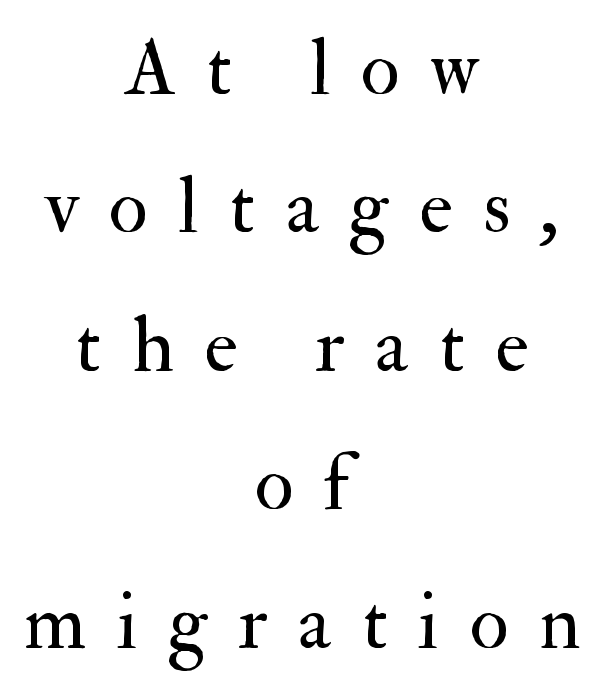
Honestly, the letter spacing is so wide it's the main thing you notice. Proportional: the letters do not fall into vertical columns. The setting favours the middle, as headings and verse often do. This is not heavy type; no bold has been used.
